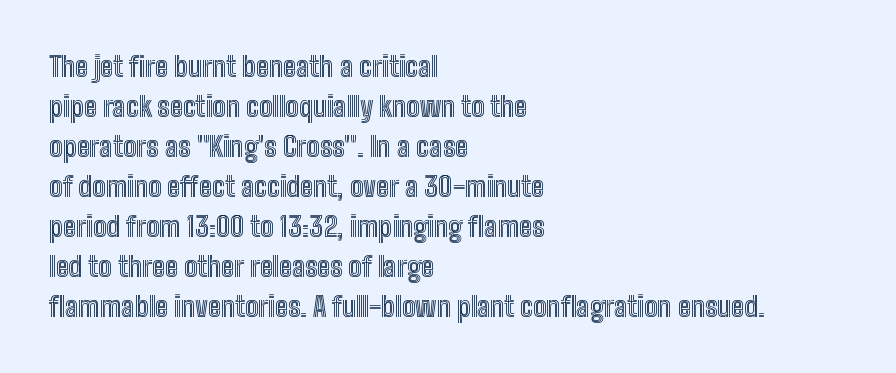
Q: Is the text italic (slanted)? A: No, it is upright.
Q: Is the text underlined? A: No.
Q: How is the paragraph aligned? A: Left-aligned.
Q: Is the spacing between letters normal or unusually wide? A: Normal.
Q: Is the spacing between lines tight, normal or loose? A: Normal.
Q: Width (condensed, normal, or wide)? A: Condensed.
Q: x-height? A: Medium.
Q: Monospaced? A: No.
